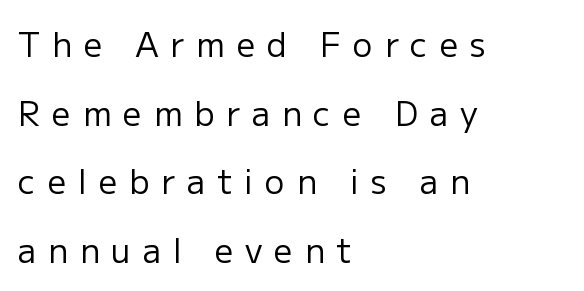
{"serif": "no", "italic": "no", "bold": "no", "weight": "regular", "width": "normal", "stroke_contrast": "low", "x_height": "medium", "monospaced": "no", "underline": "no", "align": "left", "line_spacing": "loose", "line_spacing_ratio": 2.08, "letter_spacing": "wide", "letter_spacing_em": 0.36, "glyph_px": 33}
